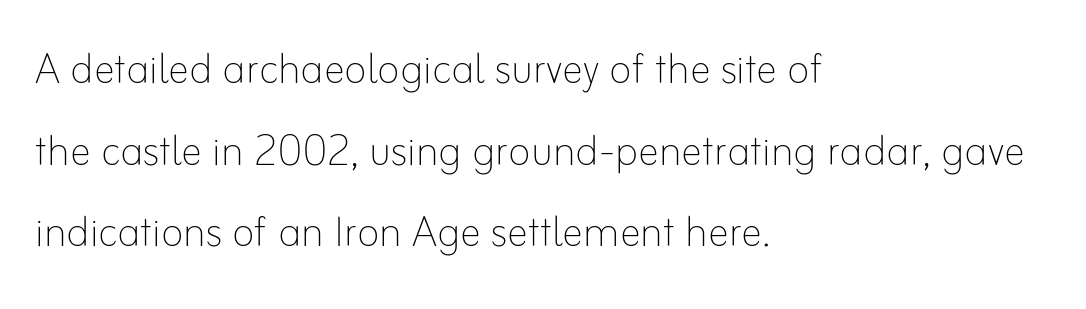
{"italic": "no", "bold": "no", "weight": "thin", "width": "normal", "stroke_contrast": "low", "x_height": "small", "monospaced": "no", "underline": "no", "align": "left", "line_spacing": "normal", "line_spacing_ratio": 1.54, "letter_spacing": "normal", "letter_spacing_em": 0.0, "glyph_px": 53}
